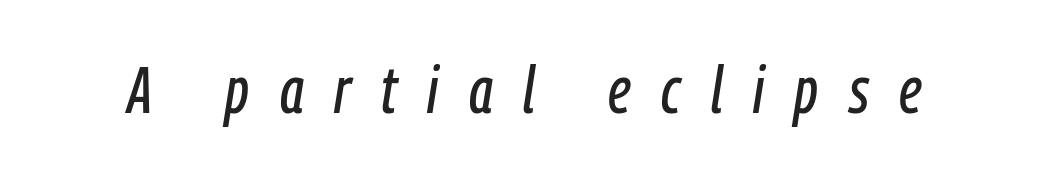
Q: Is the text italic (slanted)? A: Yes, it leans right by about 9 degrees.
Q: Is the text underlined? A: No.
Q: Is the spacing between letters normal or unusually wide? A: Unusually wide.
Q: Width (condensed, normal, or wide)? A: Condensed.
Q: Stroke contrast? A: Low.
Q: x-height? A: Medium.
Q: Monospaced? A: No.
